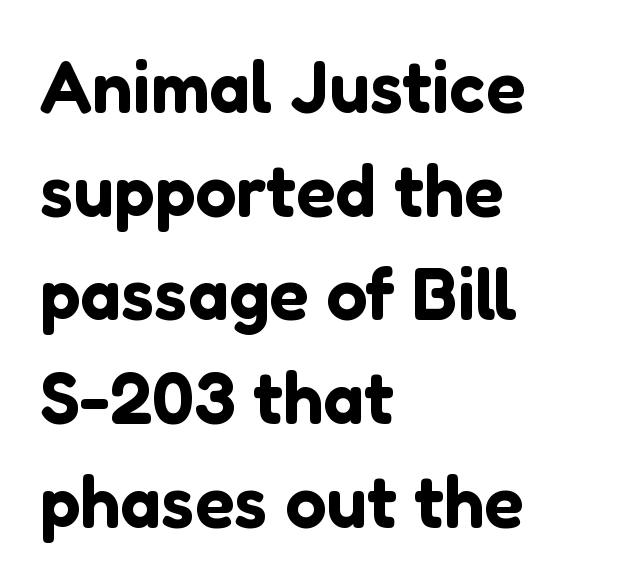
{"serif": "no", "italic": "no", "width": "normal", "stroke_contrast": "low", "x_height": "medium", "monospaced": "no", "underline": "no", "align": "left", "line_spacing": "normal", "line_spacing_ratio": 1.42, "letter_spacing": "normal", "letter_spacing_em": 0.0, "glyph_px": 73}
